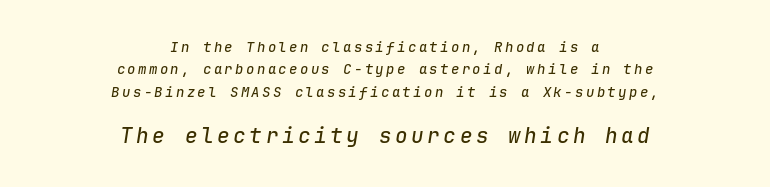
The line-height multiplier appears to be the usual default. When letters slant like this, we call the style italic. Which margin do the lines hug? Neither — every line sits in the middle. Size hierarchy here favors the trailing block over the leading one. The words here are not underlined.
